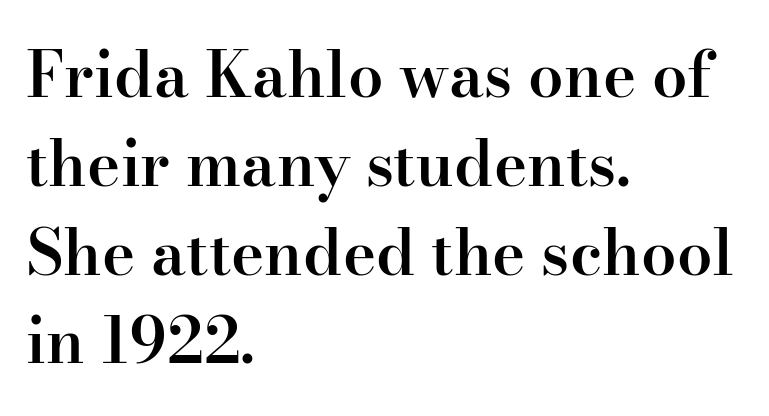
{"serif": "yes", "italic": "no", "bold": "semi", "weight": "semibold", "width": "normal", "stroke_contrast": "high", "x_height": "small", "monospaced": "no", "underline": "no", "align": "left", "line_spacing": "normal", "line_spacing_ratio": 1.41, "letter_spacing": "normal", "letter_spacing_em": 0.0, "glyph_px": 63}
